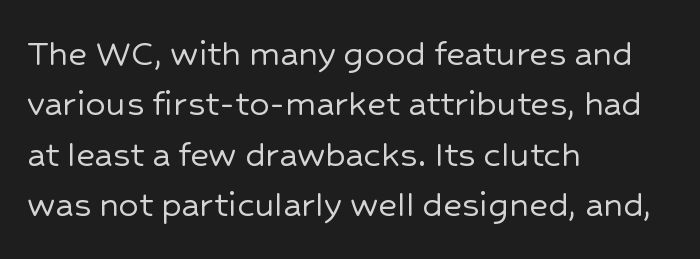
The image shows 40 px sans-serif type, upright; set left-aligned, normal line spacing (1.26x), normal letter spacing, not underlined; low stroke contrast and a medium x-height.
